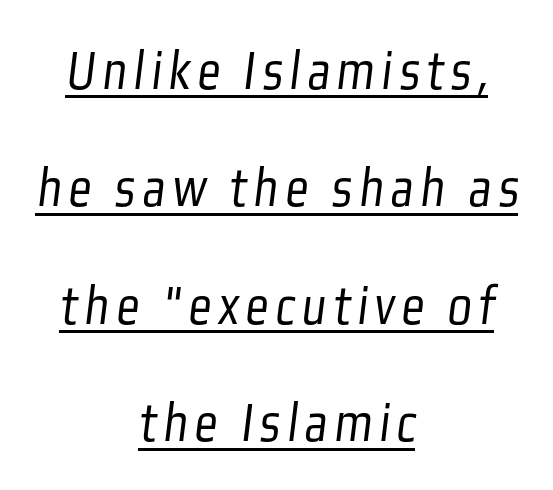
Q: Is the text bold? A: No.
Q: Is the typeface a serif or a sans-serif typeface? A: Sans-serif.
Q: Is the text underlined? A: Yes.
Q: How is the paragraph aligned? A: Centered.
Q: Is the spacing between lines tight, normal or loose? A: Loose.
Q: Width (condensed, normal, or wide)? A: Condensed.
Q: Stroke contrast? A: Low.
Q: x-height? A: Medium.
Q: Monospaced? A: No.
